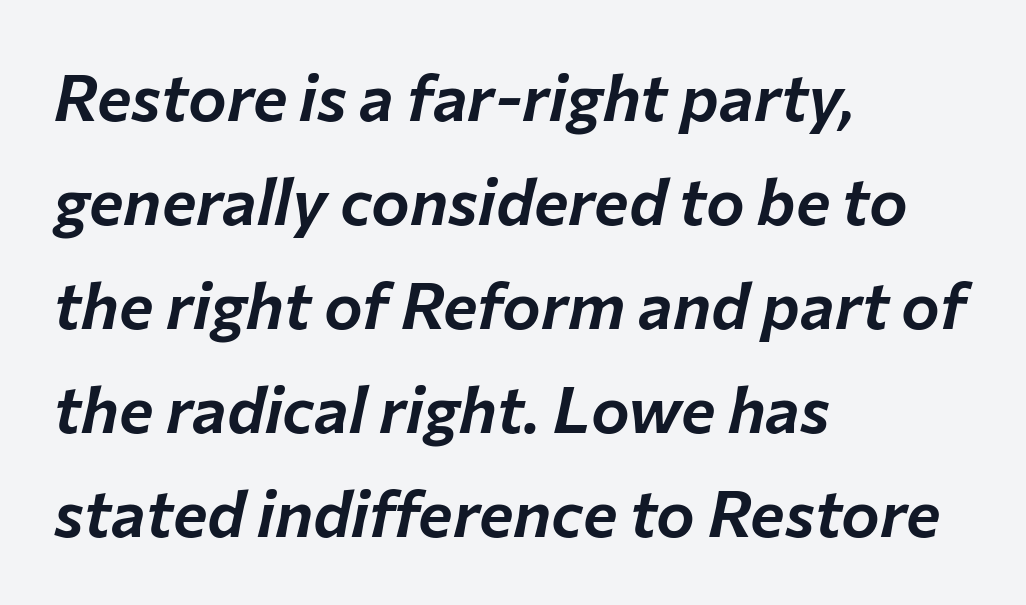
Leftover space on each line is placed entirely after the last word. The axis of the letterforms is tilted away from vertical. This rendering leaves character spacing at its baseline value. Do the characters align in a grid? No, the font is proportional. This sample keeps an unexceptional amount of space between lines.
